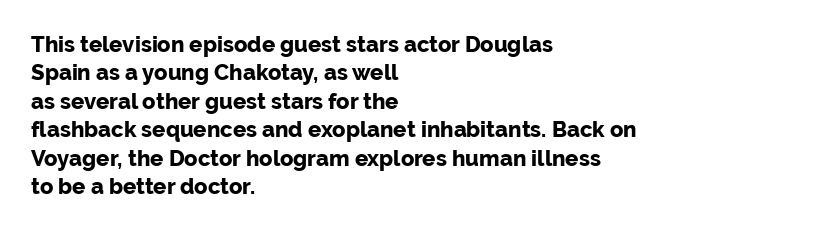
This is the regular roman posture of the typeface. The lines in this sample share a left origin and differ only in where they stop. Standard letterfit; no display-style spreading of the glyphs. Heavy-handed strokes throughout: this text is bold. The space directly below the letters is spotless.
